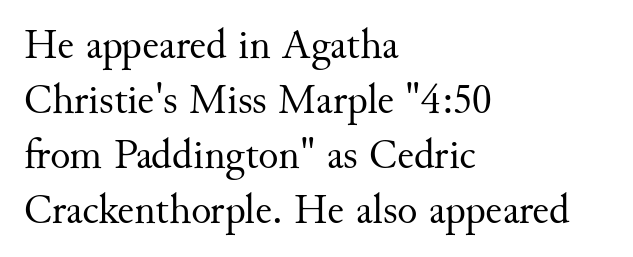
{"serif": "yes", "italic": "no", "bold": "no", "weight": "regular", "width": "normal", "stroke_contrast": "medium", "x_height": "small", "monospaced": "no", "underline": "no", "align": "left", "line_spacing": "normal", "line_spacing_ratio": 1.31, "letter_spacing": "normal", "letter_spacing_em": 0.0, "glyph_px": 42}
